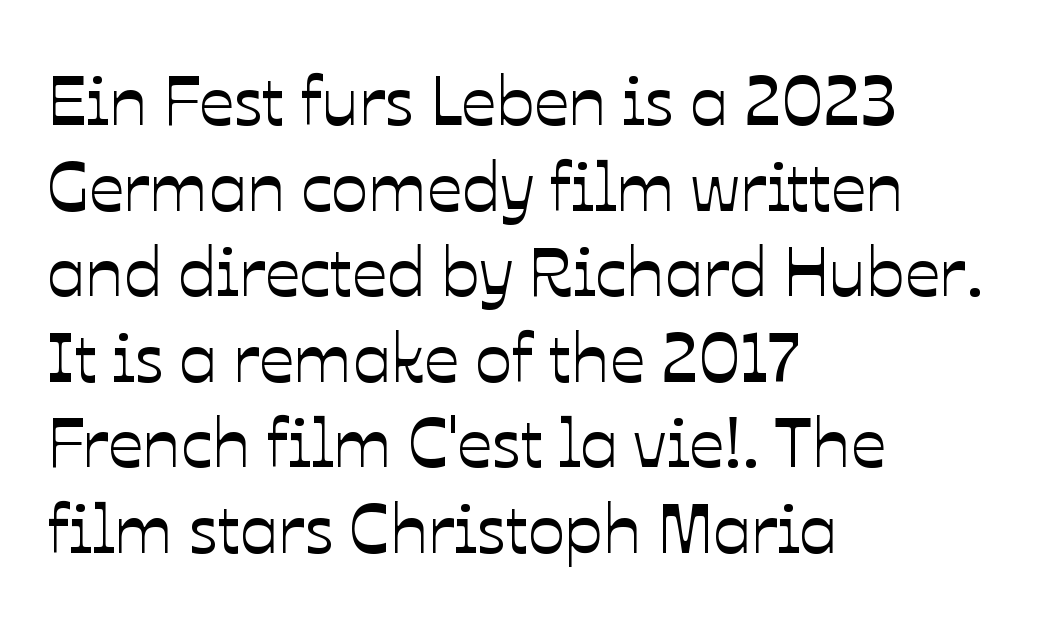
Q: Is the text italic (slanted)? A: No, it is upright.
Q: Is the text underlined? A: No.
Q: How is the paragraph aligned? A: Left-aligned.
Q: Is the spacing between letters normal or unusually wide? A: Normal.
Q: Width (condensed, normal, or wide)? A: Normal.
Q: Stroke contrast? A: Low.
Q: x-height? A: Medium.
Q: Monospaced? A: No.
